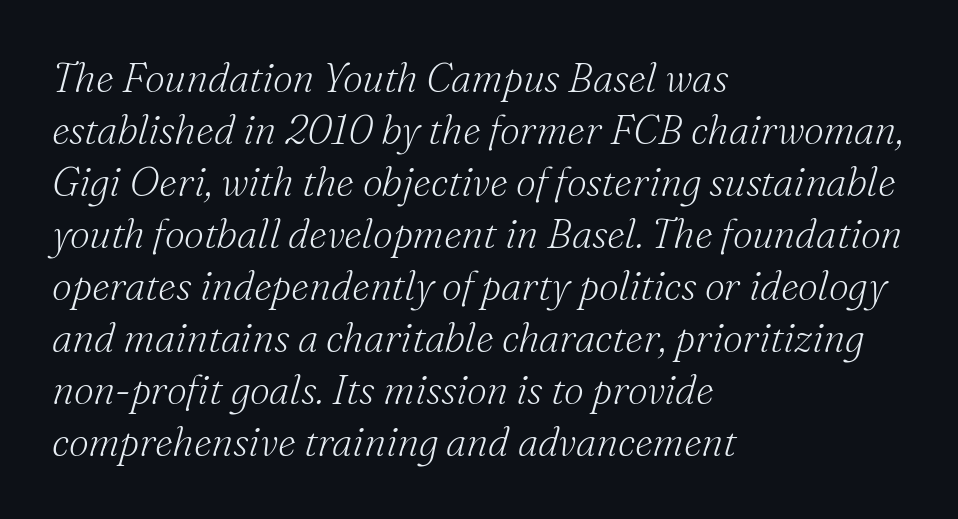
The image shows 40 px light serif type, italic (leaning right); set left-aligned, normal line spacing (1.3x), normal letter spacing, not underlined; medium stroke contrast and a small x-height.
